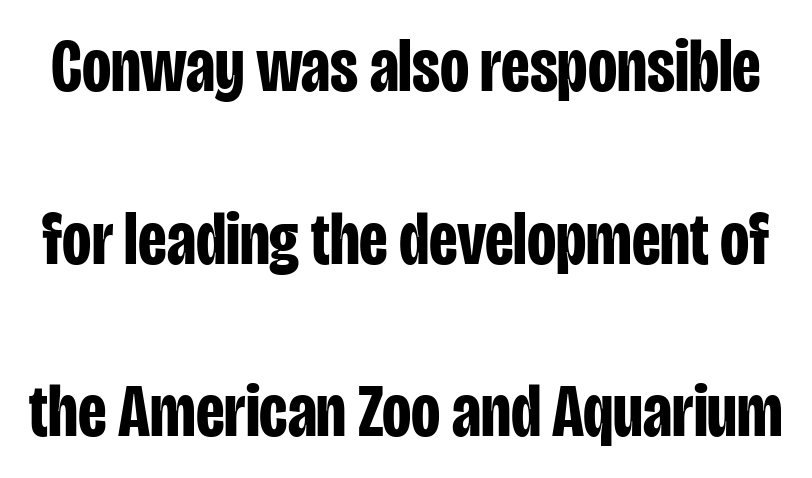
The image shows 76 px bold, condensed sans-serif type, upright; set loose line spacing (2.27x), normal letter spacing, not underlined; low stroke contrast and a large x-height.
